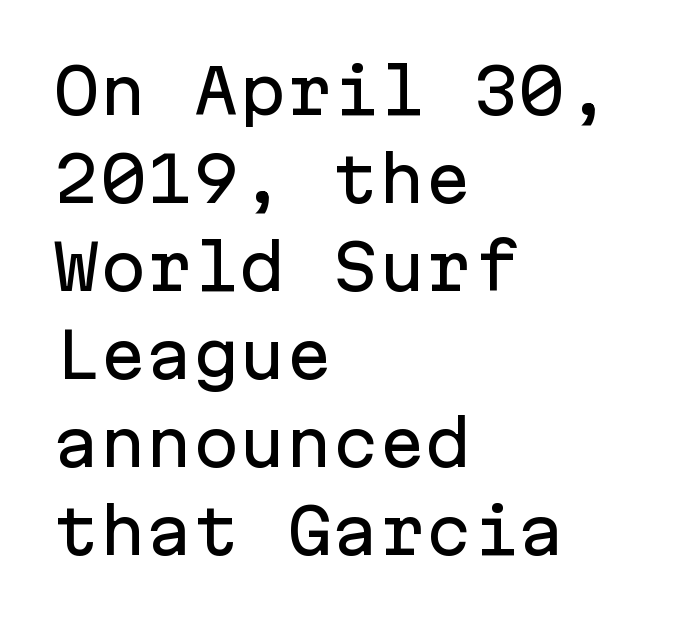
Q: Is the text italic (slanted)? A: No, it is upright.
Q: Is the typeface a serif or a sans-serif typeface? A: Sans-serif.
Q: Is the text underlined? A: No.
Q: How is the paragraph aligned? A: Left-aligned.
Q: Is the spacing between letters normal or unusually wide? A: Normal.
Q: Is the spacing between lines tight, normal or loose? A: Normal.
Q: Width (condensed, normal, or wide)? A: Normal.
Q: Stroke contrast? A: Low.
Q: x-height? A: Medium.
Q: Monospaced? A: Yes.
